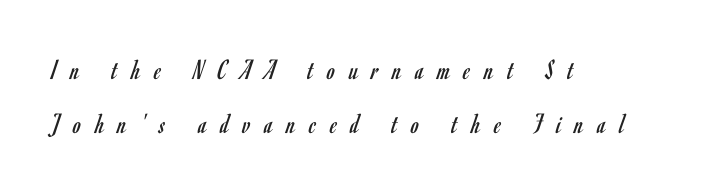
Q: Is the text bold? A: No.
Q: Is the text italic (slanted)? A: Yes.
Q: Is the typeface a serif or a sans-serif typeface? A: Sans-serif.
Q: Is the text underlined? A: No.
Q: How is the paragraph aligned? A: Left-aligned.
Q: Is the spacing between letters normal or unusually wide? A: Unusually wide.
Q: Width (condensed, normal, or wide)? A: Condensed.
Q: Stroke contrast? A: Low.
Q: x-height? A: Small.
Q: Monospaced? A: No.
